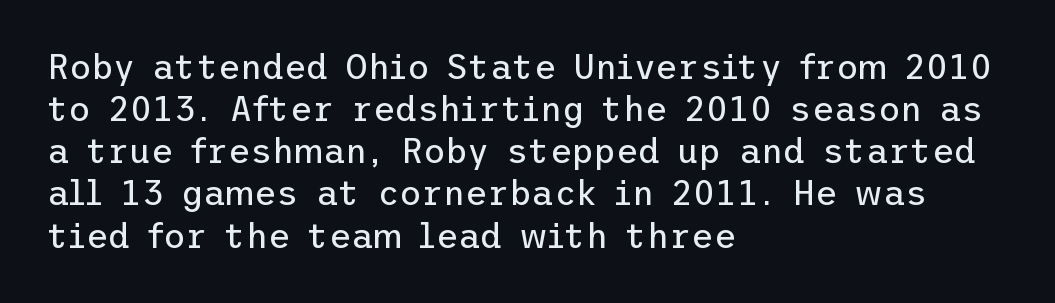
{"serif": "no", "italic": "no", "bold": "no", "weight": "regular", "width": "normal", "stroke_contrast": "low", "x_height": "medium", "underline": "no", "align": "left", "line_spacing_ratio": 1.24, "letter_spacing": "normal", "letter_spacing_em": 0.0, "glyph_px": 34}
